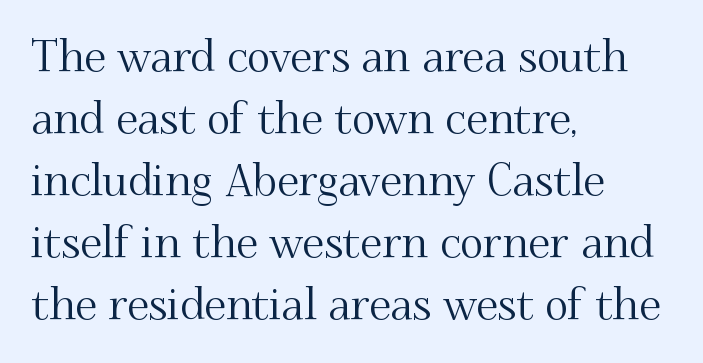
Q: Is the text italic (slanted)? A: No, it is upright.
Q: Is the typeface a serif or a sans-serif typeface? A: Serif.
Q: Is the text underlined? A: No.
Q: How is the paragraph aligned? A: Left-aligned.
Q: Is the spacing between letters normal or unusually wide? A: Normal.
Q: Is the spacing between lines tight, normal or loose? A: Normal.
Q: Width (condensed, normal, or wide)? A: Normal.
Q: Stroke contrast? A: Medium.
Q: x-height? A: Small.
Q: Monospaced? A: No.
